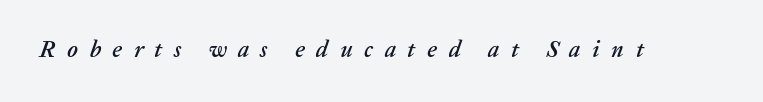
Q: Is the text italic (slanted)? A: Yes, it leans right by about 20 degrees.
Q: Is the text underlined? A: No.
Q: Is the spacing between letters normal or unusually wide? A: Unusually wide.
